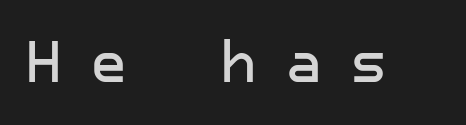
The image shows 57 px sans-serif type, upright; set unusually wide letter spacing (+0.49 em), not underlined; low stroke contrast and a medium x-height.
